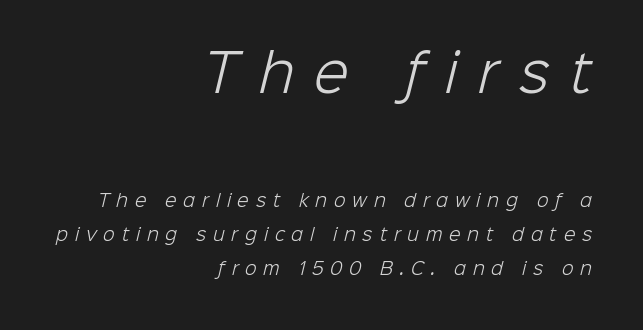
Q: Is the text bold? A: No.
Q: Is the typeface a serif or a sans-serif typeface? A: Sans-serif.
Q: Is the text underlined? A: No.
Q: How is the paragraph aligned? A: Right-aligned.
Q: Is the spacing between letters normal or unusually wide? A: Unusually wide.
Q: Is the spacing between lines tight, normal or loose? A: Loose.
Q: Which block of text is set in a larger size, the first (top) or the second (bottom)? A: The first (top) one.
Q: Width (condensed, normal, or wide)? A: Normal.
Q: Stroke contrast? A: Low.
Q: x-height? A: Medium.
Q: Monospaced? A: No.
